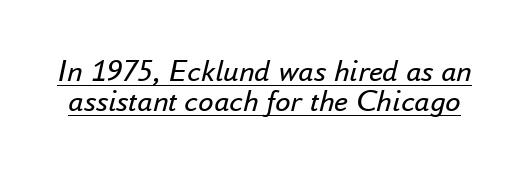
The text carries the slant typical of an italic or oblique font. Leading is clearly below the norm, producing a dense column. The rendering uses natural spacing where letterforms have individual widths. The sample's only ornament is a line tracing under the words. Inter-character spacing is left at the font's built-in metrics. A quiet, ordinary-to-light weight characterises the typeface.
